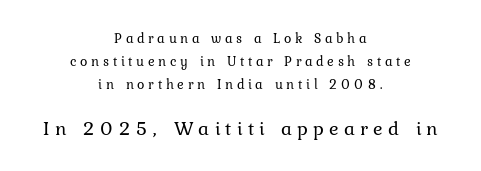
Q: Is the text bold? A: No.
Q: Is the text italic (slanted)? A: No, it is upright.
Q: Is the text underlined? A: No.
Q: How is the paragraph aligned? A: Centered.
Q: Is the spacing between letters normal or unusually wide? A: Unusually wide.
Q: Is the spacing between lines tight, normal or loose? A: Normal.
Q: Which block of text is set in a larger size, the first (top) or the second (bottom)? A: The second (bottom) one.
